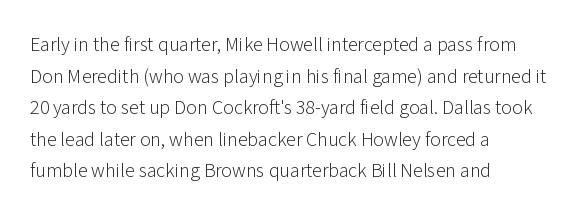
{"italic": "no", "bold": "no", "underline": "no", "align": "left", "line_spacing": "normal", "line_spacing_ratio": 1.58, "letter_spacing": "normal", "letter_spacing_em": 0.0, "glyph_px": 20}
